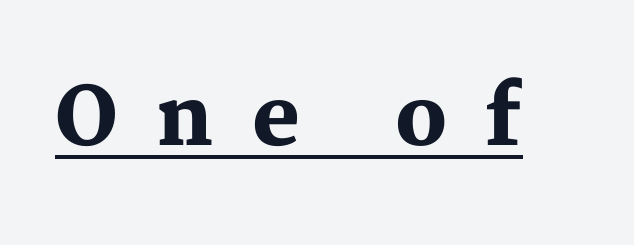
Students, observe the line beneath the letters — that is underlining. These lines have a slow, spaced-out rhythm from letter to letter. The letters stand straight up with perfectly vertical stems. Note the varied advance widths — an 'i' is clearly narrower than an 'm'.
